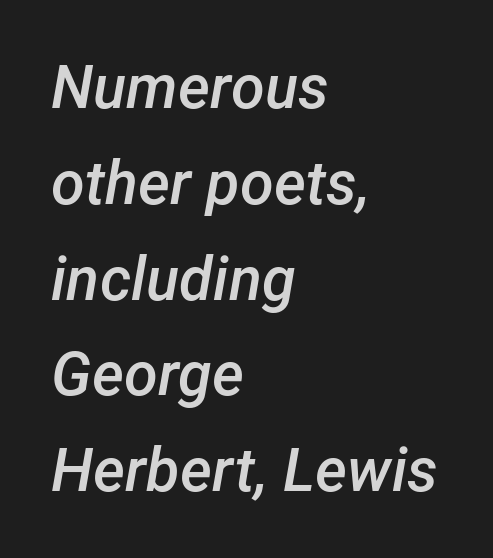
{"italic": "yes", "lean": "right", "slant_degrees": 12, "bold": "semi", "weight": "semibold", "width": "normal", "stroke_contrast": "low", "x_height": "medium", "monospaced": "no", "underline": "no", "align": "left", "line_spacing": "normal", "line_spacing_ratio": 1.57, "letter_spacing": "normal", "letter_spacing_em": 0.0, "glyph_px": 61}
